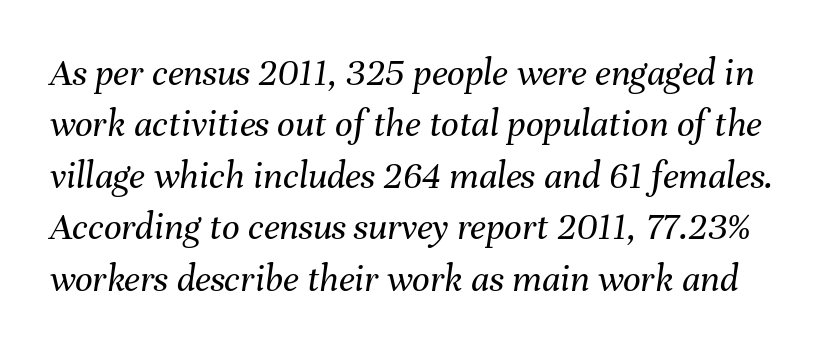
{"italic": "yes", "lean": "right", "slant_degrees": 8, "bold": "no", "weight": "regular", "width": "normal", "stroke_contrast": "medium", "x_height": "medium", "monospaced": "no", "underline": "no", "line_spacing": "normal", "line_spacing_ratio": 1.32, "letter_spacing": "normal", "letter_spacing_em": 0.0, "glyph_px": 39}
